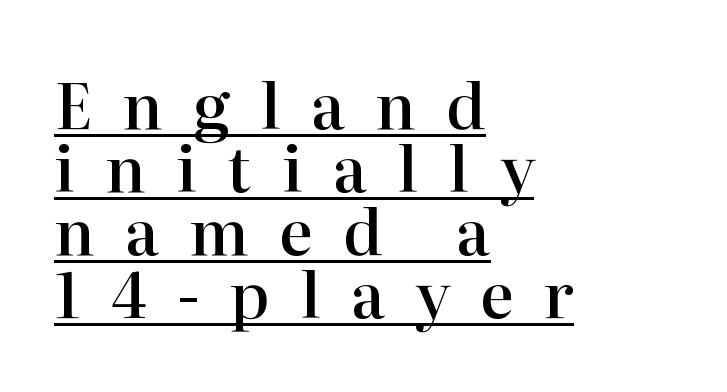
The face used here is proportionally spaced, like ordinary book or web type. These lines have a slow, spaced-out rhythm from letter to letter. Unlike italic type, these characters show no tilt at all. Caption: multi-line text, flush left, ragged right.
